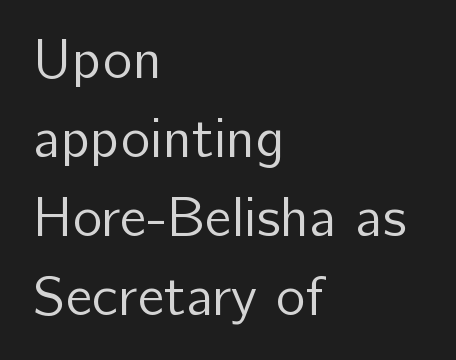
{"serif": "no", "italic": "no", "bold": "no", "weight": "regular", "width": "normal", "stroke_contrast": "low", "x_height": "medium", "monospaced": "no", "underline": "no", "align": "left", "line_spacing": "normal", "line_spacing_ratio": 1.41, "letter_spacing": "normal", "letter_spacing_em": 0.0, "glyph_px": 56}
